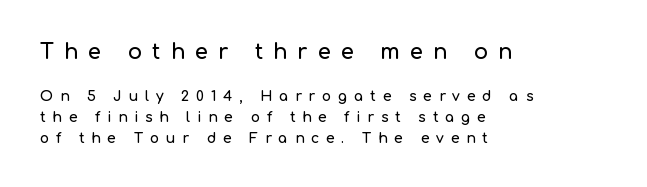
The image shows 21 px text type, upright; set left-aligned, normal line spacing (1.49x), unusually wide letter spacing (+0.48 em), not underlined; the first (top) block is 1.5x larger.
